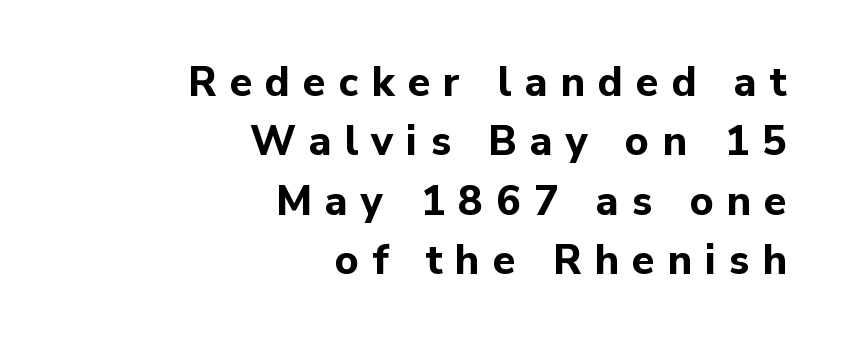
No word sits above an underline. The axis of the letterforms is exactly vertical. If you measured baseline to baseline, you'd find a middling distance. You could not count columns in this text — the font is proportionally spaced.
